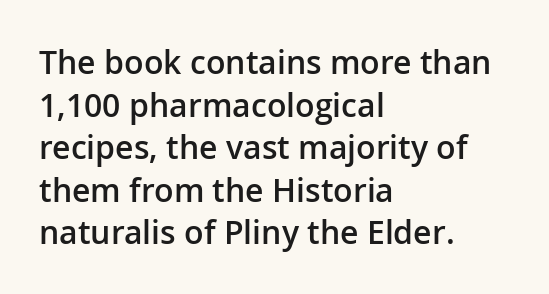
Q: Is the text bold? A: Semi-bold.
Q: Is the text italic (slanted)? A: No, it is upright.
Q: Is the typeface a serif or a sans-serif typeface? A: Sans-serif.
Q: Is the text underlined? A: No.
Q: How is the paragraph aligned? A: Left-aligned.
Q: Is the spacing between letters normal or unusually wide? A: Normal.
Q: Is the spacing between lines tight, normal or loose? A: Normal.
Q: Width (condensed, normal, or wide)? A: Normal.
Q: Stroke contrast? A: Low.
Q: x-height? A: Medium.
Q: Monospaced? A: No.
